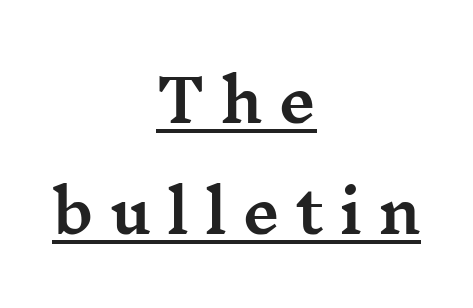
The image shows 59 px wide serif type, upright; set centered, line spacing 1.88x, unusually wide letter spacing (+0.26 em), underlined; medium stroke contrast and a medium x-height.
